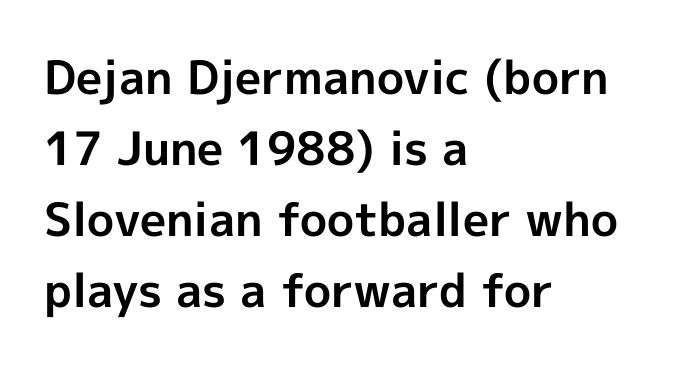
The image shows 46 px bold sans-serif type, upright; set left-aligned, normal line spacing (1.54x), normal letter spacing, not underlined; a medium x-height.
